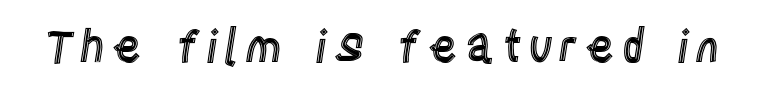
Q: Is the text italic (slanted)? A: Yes.
Q: Is the text underlined? A: No.
Q: Width (condensed, normal, or wide)? A: Condensed.
Q: x-height? A: Large.
Q: Monospaced? A: No.
